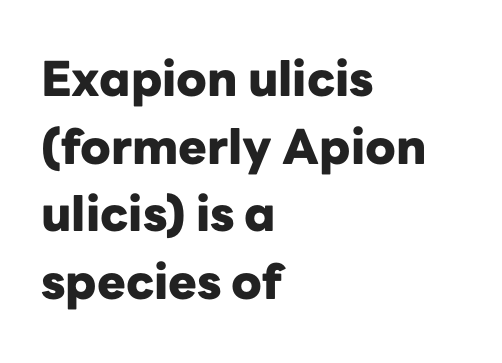
Proportional: the letters do not fall into vertical columns. The space directly below the letters is spotless. Notice how the passage keeps a crisp vertical edge on the left only. Letterform terminals end flat and unadorned throughout the passage.
